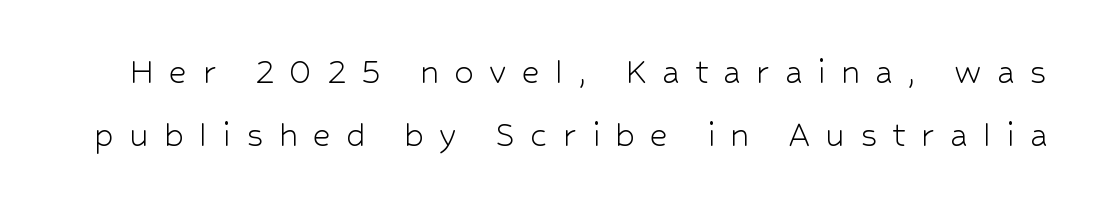
The image shows 39 px light sans-serif type, upright; set normal line spacing (1.62x), unusually wide letter spacing (+0.39 em), not underlined; low stroke contrast and a medium x-height.
